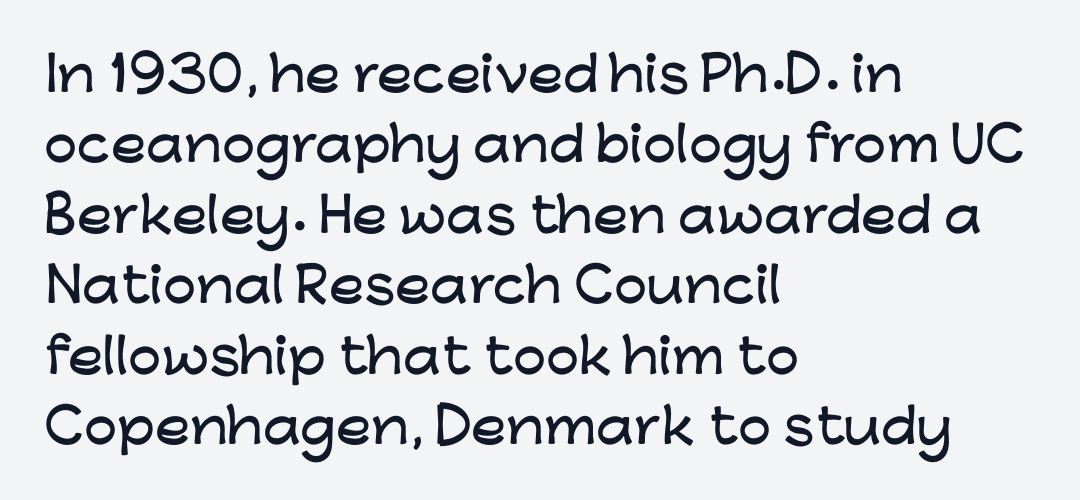
Q: Is the text italic (slanted)? A: No, it is upright.
Q: Is the typeface a serif or a sans-serif typeface? A: Sans-serif.
Q: Is the text underlined? A: No.
Q: How is the paragraph aligned? A: Left-aligned.
Q: Is the spacing between letters normal or unusually wide? A: Normal.
Q: Is the spacing between lines tight, normal or loose? A: Normal.
Q: Width (condensed, normal, or wide)? A: Wide.
Q: Stroke contrast? A: Low.
Q: x-height? A: Medium.
Q: Monospaced? A: No.
